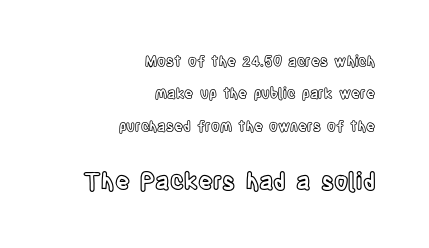
{"italic": "no", "underline": "no", "align": "right", "line_spacing": "loose", "line_spacing_ratio": 2.32, "letter_spacing": "normal", "letter_spacing_em": 0.0, "larger_block": "second", "size_ratio": 1.64, "glyph_px": 23}
